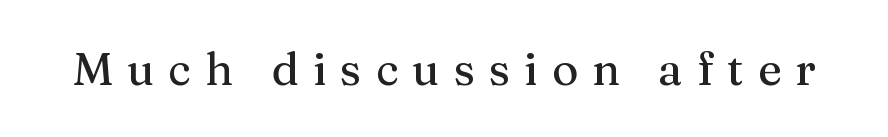
Q: Is the text italic (slanted)? A: No, it is upright.
Q: Is the typeface a serif or a sans-serif typeface? A: Serif.
Q: Is the text underlined? A: No.
Q: Is the spacing between letters normal or unusually wide? A: Unusually wide.
Q: Width (condensed, normal, or wide)? A: Normal.
Q: Stroke contrast? A: Medium.
Q: x-height? A: Medium.
Q: Monospaced? A: No.
